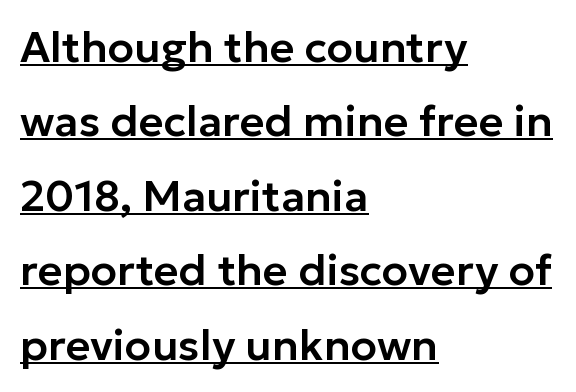
The image shows 43 px sans-serif type, upright; set left-aligned, line spacing 1.73x, normal letter spacing, underlined; low stroke contrast and a medium x-height.
